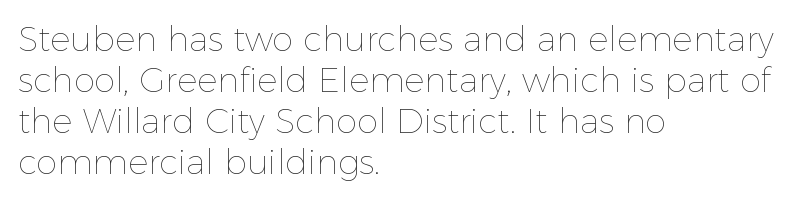
Horizontal alignment here is leftward, the default for most running prose. Rendered with straight, roman letterforms. Lines of text with bare space underneath. Honestly, the letter spacing is just normal — you wouldn't notice it.
